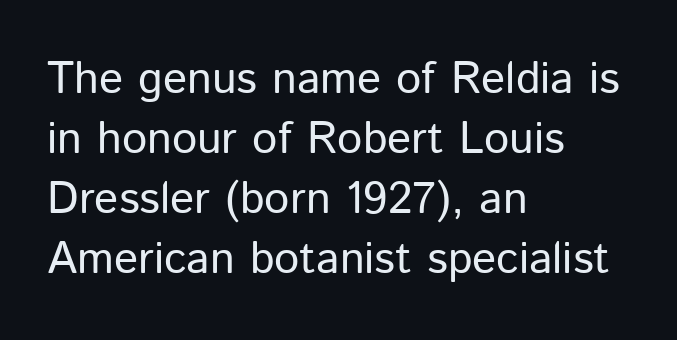
The image shows 45 px regular-weight sans-serif type, upright; set left-aligned, normal line spacing (1.33x), normal letter spacing, not underlined; low stroke contrast and a medium x-height.
